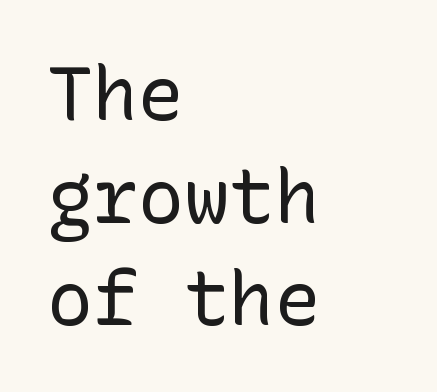
{"serif": "no", "italic": "no", "bold": "no", "weight": "regular", "width": "normal", "stroke_contrast": "low", "x_height": "medium", "underline": "no", "align": "left", "line_spacing": "normal", "line_spacing_ratio": 1.35, "letter_spacing": "normal", "letter_spacing_em": 0.0, "glyph_px": 76}
